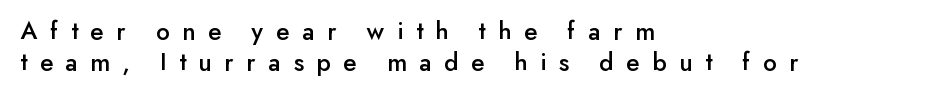
{"italic": "no", "underline": "no", "align": "left", "line_spacing_ratio": 1.18, "letter_spacing": "wide", "letter_spacing_em": 0.49, "glyph_px": 26}
